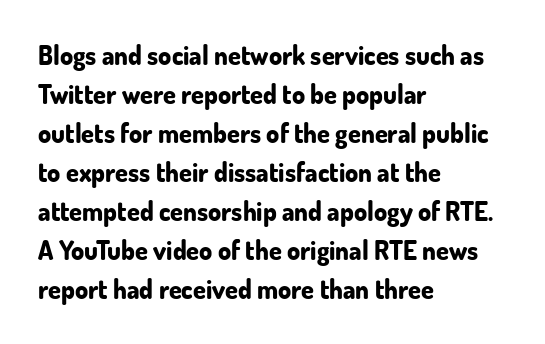
{"italic": "no", "bold": "yes", "underline": "no", "align": "left", "line_spacing": "normal", "line_spacing_ratio": 1.5, "letter_spacing": "normal", "letter_spacing_em": 0.0, "glyph_px": 26}
